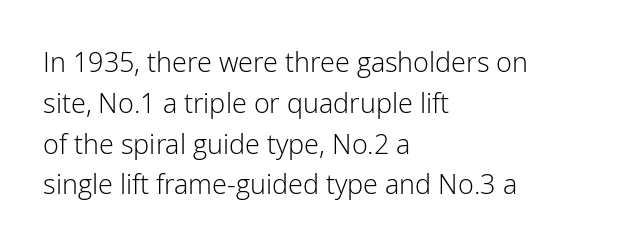
{"italic": "no", "bold": "no", "underline": "no", "align": "left", "line_spacing": "normal", "line_spacing_ratio": 1.51, "letter_spacing": "normal", "letter_spacing_em": 0.0, "glyph_px": 27}
